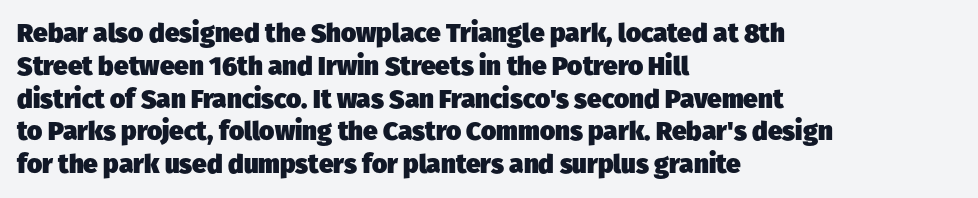
Regarding leading, the lines here are spaced in the standard way. The letterforms sit shoulder to shoulder at normal distance. Plenty of ink on the page — the face is bold. The ragged edge is on the right, which tells us the setting is flush left. The baseline area is clear.
